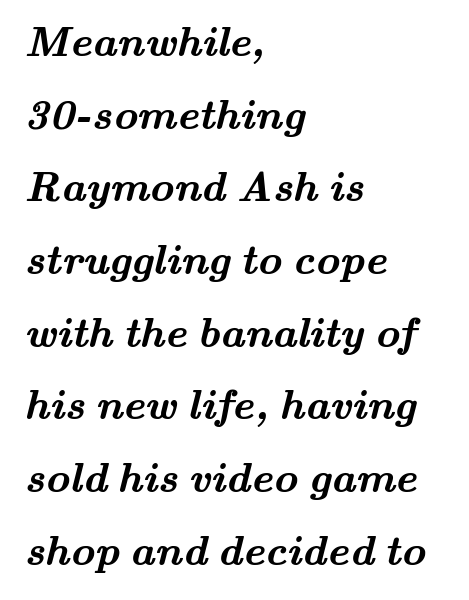
Do the characters align in a grid? No, the font is proportional. The letters carry serifs — small finishing strokes at the ends of their stems. Type without underlining. Default kerning and tracking; the words read as compact shapes.
